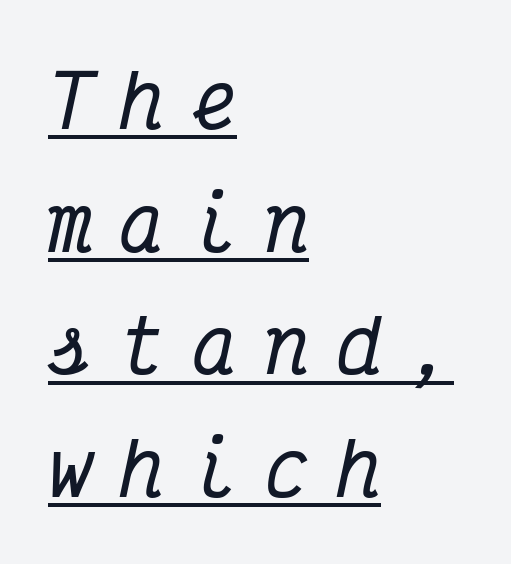
{"serif": "yes", "italic": "yes", "lean": "right", "slant_degrees": 12, "width": "condensed", "stroke_contrast": "medium", "x_height": "medium", "monospaced": "yes", "underline": "yes", "align": "left", "line_spacing": "normal", "line_spacing_ratio": 1.68, "letter_spacing": "wide", "letter_spacing_em": 0.39, "glyph_px": 73}
